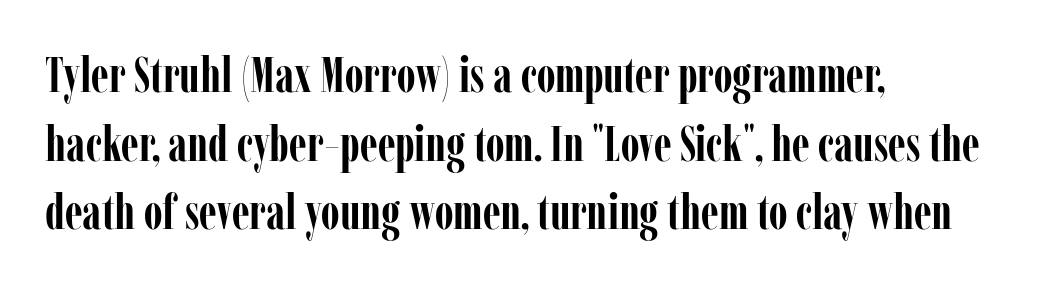
What's the leading like? Ordinary, nothing unusual. Plenty of ink on the page — the face is bold. The characters display serif detailing at their extremities. Do the characters align in a grid? No, the font is proportional. Posture: upright roman. This sample is left-justified, so line endings fall wherever the words run out.
